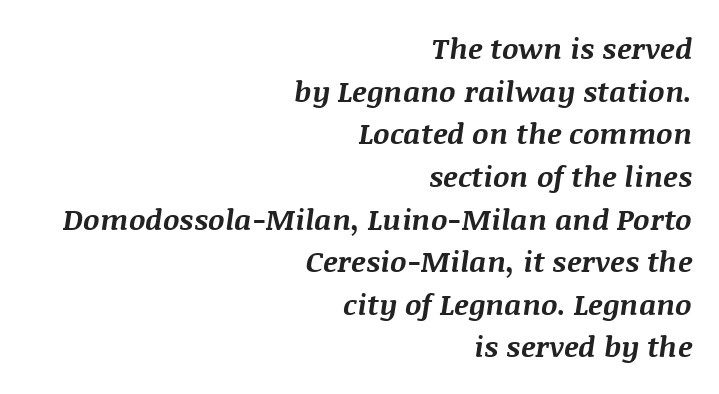
Q: Is the text bold? A: Yes.
Q: Is the text italic (slanted)? A: Yes, it leans right by about 8 degrees.
Q: Is the text underlined? A: No.
Q: How is the paragraph aligned? A: Right-aligned.
Q: Is the spacing between letters normal or unusually wide? A: Normal.
Q: Is the spacing between lines tight, normal or loose? A: Normal.
Q: Width (condensed, normal, or wide)? A: Normal.
Q: Stroke contrast? A: Medium.
Q: x-height? A: Large.
Q: Monospaced? A: No.
